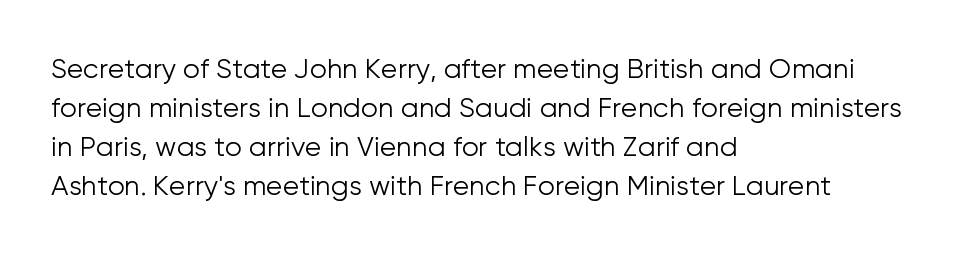
The image shows 27 px text type, upright; set left-aligned, normal line spacing (1.45x), normal letter spacing, not underlined.
